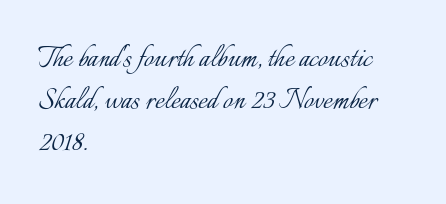
Typeset ragged right — the left edge is the straight one. Characters follow at the spacing the type designer built in. These lines are rendered in a variable-pitch font. The baseline area is clear. Nothing heavy about these letters — not bold at all.
